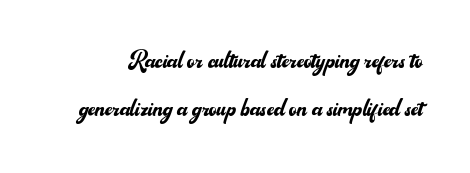
Q: Is the text bold? A: No.
Q: Is the text italic (slanted)? A: Yes.
Q: Is the typeface a serif or a sans-serif typeface? A: Sans-serif.
Q: Is the text underlined? A: No.
Q: Is the spacing between letters normal or unusually wide? A: Normal.
Q: Is the spacing between lines tight, normal or loose? A: Normal.
Q: Width (condensed, normal, or wide)? A: Normal.
Q: Stroke contrast? A: Medium.
Q: x-height? A: Small.
Q: Monospaced? A: No.
